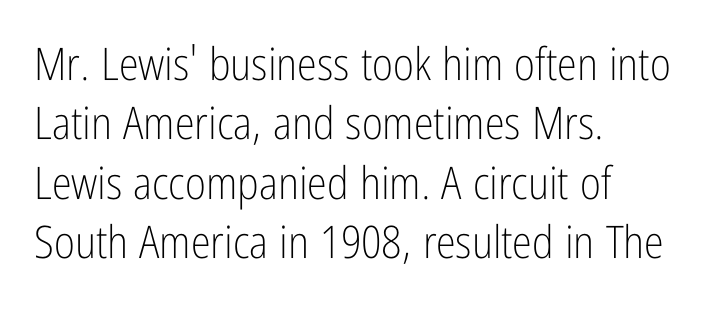
The image shows 45 px light, condensed sans-serif type, upright; set left-aligned, normal line spacing (1.32x), normal letter spacing, not underlined; low stroke contrast and a medium x-height.
